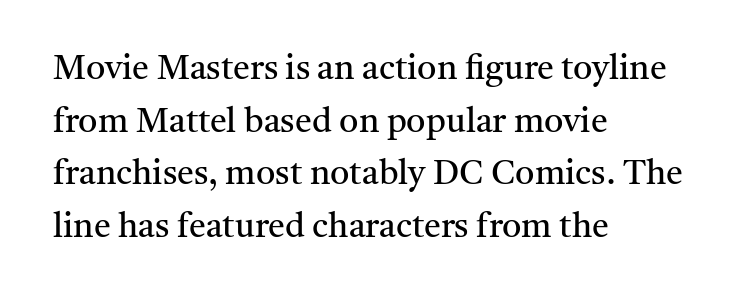
Rows of type keep a routine distance in the vertical direction. Designer's note — italics off, roman on. This rendering uses left alignment, leaving the right contour irregular. Nobody touched the tracking dial on this one. The font family rendered here belongs to the serif group.
